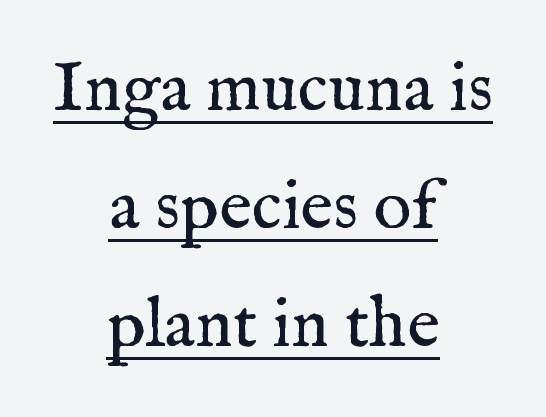
This sample is center-justified, so both line endings float freely. The letters carry serifs — small finishing strokes at the ends of their stems. What stands out about the letter spacing? Nothing — it is the standard amount. Looks like someone drew a line under every word here. Stem width sits at or under what a default text font uses.
